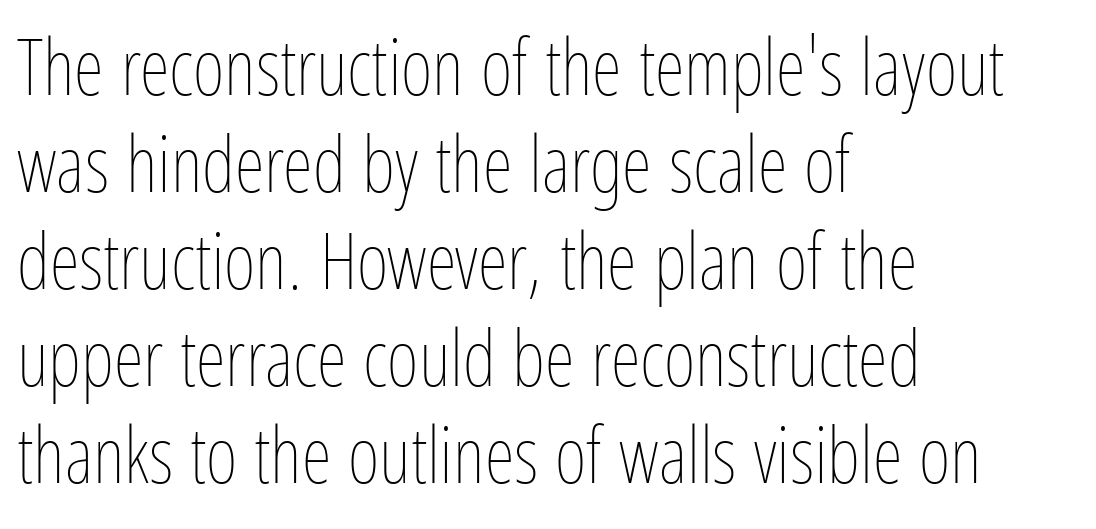
Q: Is the text bold? A: No.
Q: Is the text italic (slanted)? A: No, it is upright.
Q: Is the text underlined? A: No.
Q: How is the paragraph aligned? A: Left-aligned.
Q: Is the spacing between letters normal or unusually wide? A: Normal.
Q: Is the spacing between lines tight, normal or loose? A: Normal.
Q: Width (condensed, normal, or wide)? A: Condensed.
Q: Stroke contrast? A: Low.
Q: x-height? A: Medium.
Q: Monospaced? A: No.
